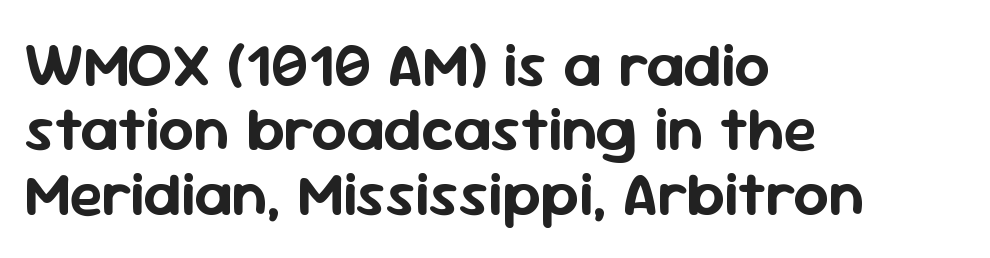
{"serif": "no", "italic": "no", "width": "normal", "stroke_contrast": "low", "x_height": "medium", "monospaced": "no", "underline": "no", "align": "left", "line_spacing": "tight", "line_spacing_ratio": 1.04, "letter_spacing": "normal", "letter_spacing_em": 0.0, "glyph_px": 62}
